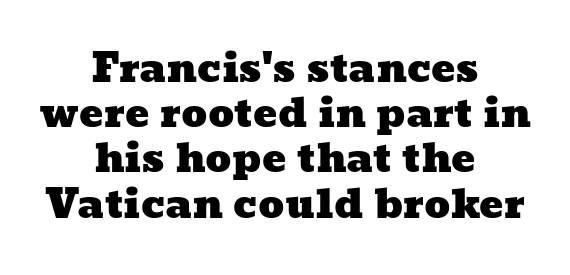
The image shows 40 px wide type; set centered, tight line spacing (1.13x), normal letter spacing, not underlined; low stroke contrast and a medium x-height.
